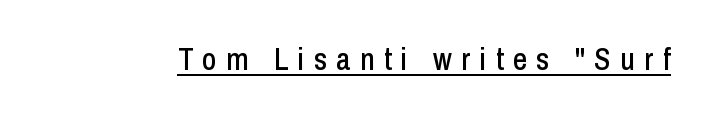
The image shows 31 px condensed sans-serif type, upright; set unusually wide letter spacing (+0.3 em), underlined; low stroke contrast and a medium x-height.
